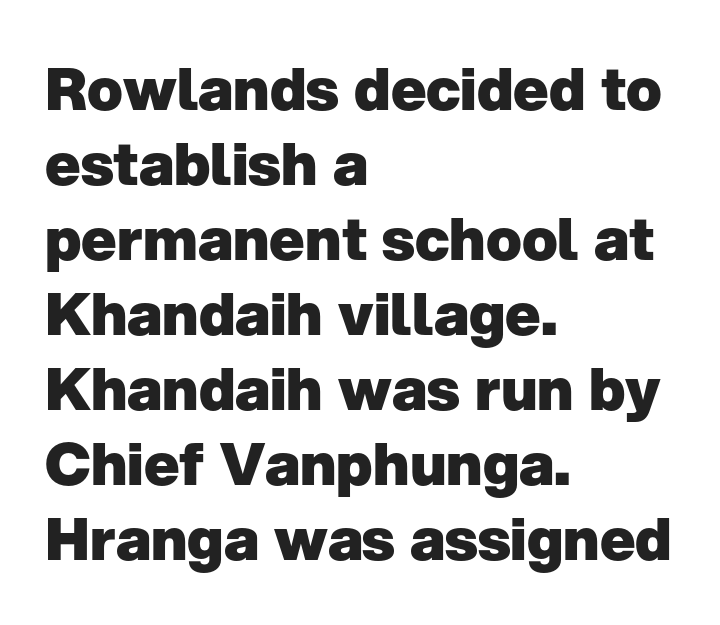
{"serif": "no", "italic": "no", "bold": "yes", "weight": "heavy", "width": "normal", "stroke_contrast": "low", "x_height": "medium", "monospaced": "no", "underline": "no", "align": "left", "line_spacing": "normal", "line_spacing_ratio": 1.27, "letter_spacing": "normal", "letter_spacing_em": 0.0, "glyph_px": 59}
